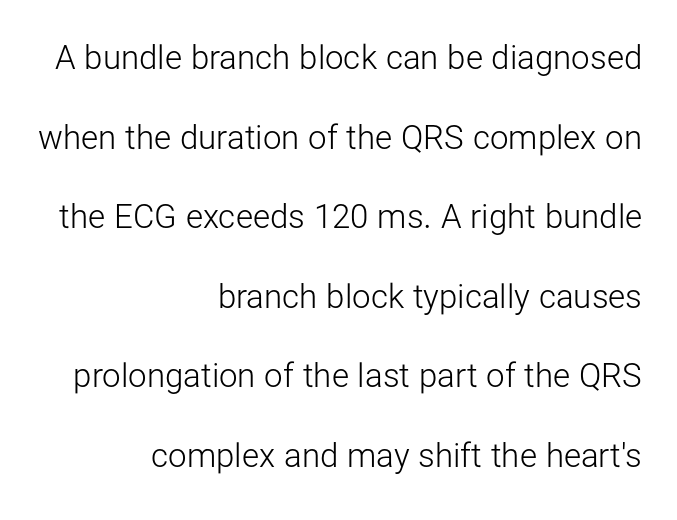
Underlining? Definitely not there. Caption: standard tracking, unaltered. How would I describe the line gaps? Wide and relaxed. The letterforms sit at book weight or below. The paragraph shown leans on its right margin. The letters carry no serifs — their stems end cleanly without finishing strokes.
